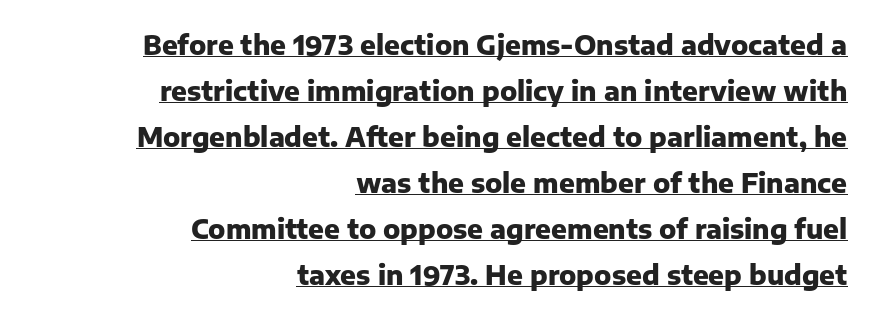
The image shows 26 px bold type, upright; set right-aligned, line spacing 1.77x, normal letter spacing, underlined.
